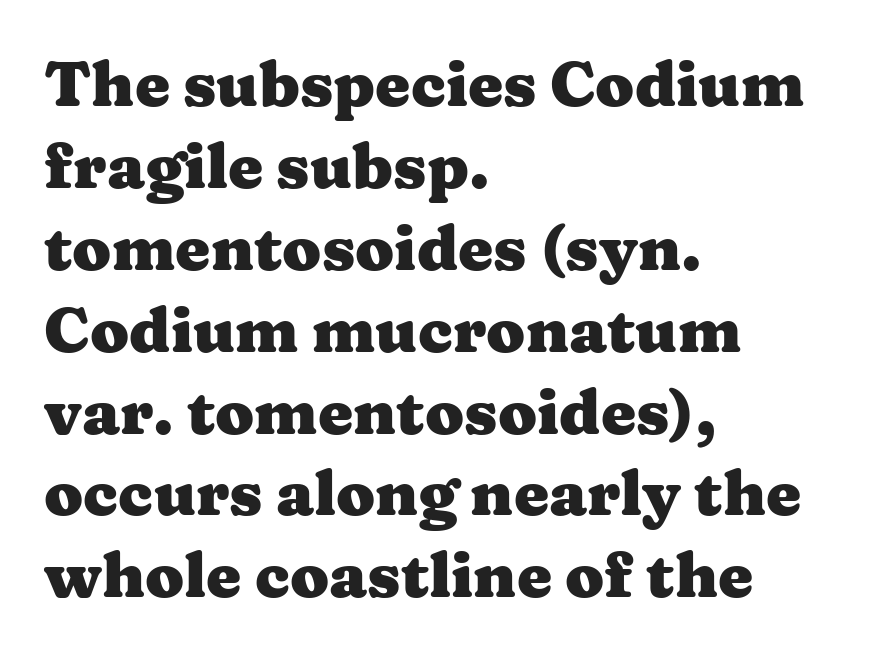
{"serif": "yes", "italic": "no", "bold": "yes", "weight": "heavy", "width": "wide", "stroke_contrast": "medium", "x_height": "medium", "monospaced": "no", "underline": "no", "align": "left", "line_spacing": "normal", "line_spacing_ratio": 1.3, "letter_spacing": "normal", "letter_spacing_em": 0.0, "glyph_px": 63}
